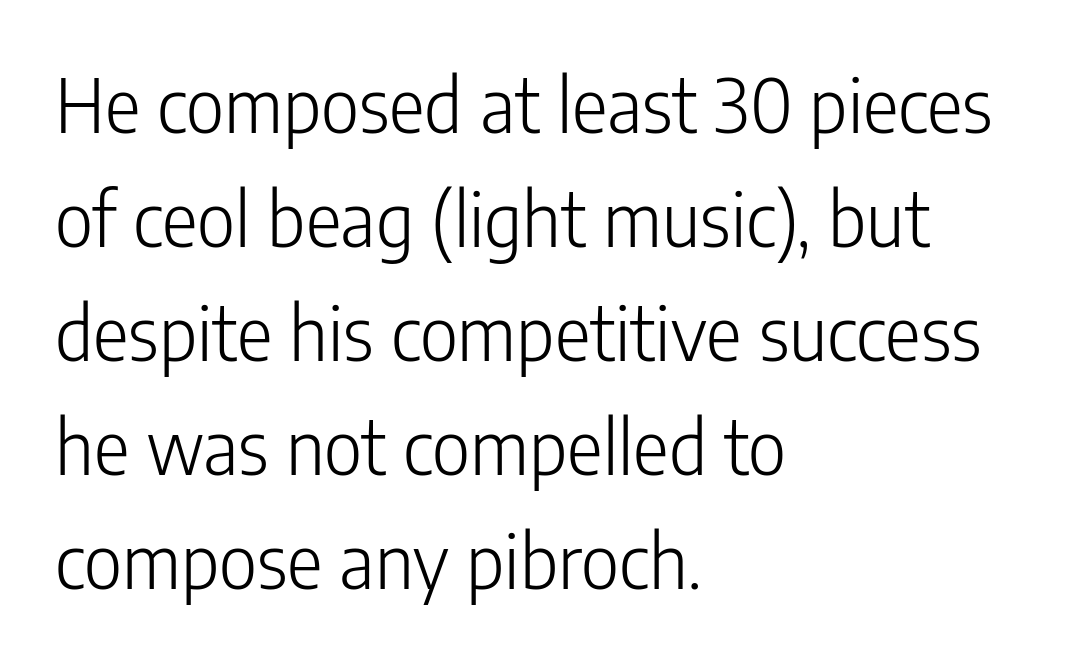
The image shows 75 px light, condensed sans-serif type, upright; set left-aligned, normal line spacing (1.52x), normal letter spacing, not underlined; low stroke contrast and a medium x-height.
